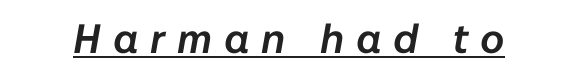
Every character sits at an angle, as italics do. Someone cranked the tracking dial way up on this one. The face used here appears with an underline applied. Think of a printed novel: that variable character pitch is what you see here.
